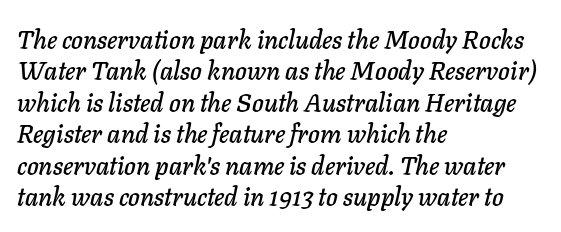
{"italic": "yes", "lean": "right", "slant_degrees": 11, "underline": "no", "align": "left", "line_spacing": "normal", "line_spacing_ratio": 1.26, "letter_spacing": "normal", "letter_spacing_em": 0.0, "glyph_px": 25}
